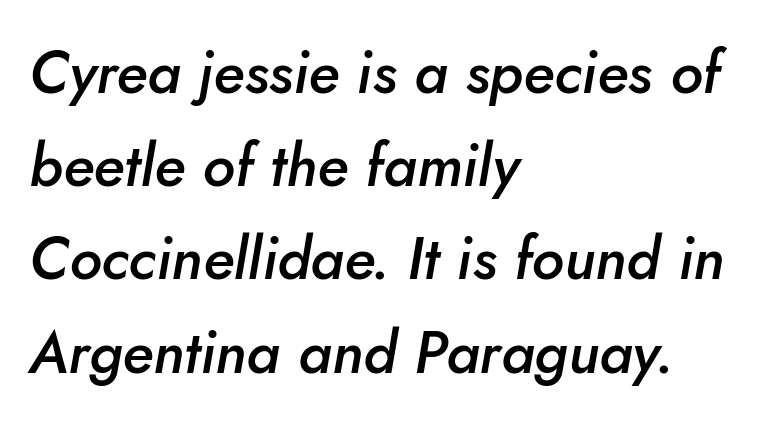
The image shows 59 px semibold type, italic (leaning right); set left-aligned, normal line spacing (1.58x), normal letter spacing, not underlined; low stroke contrast and a small x-height.
